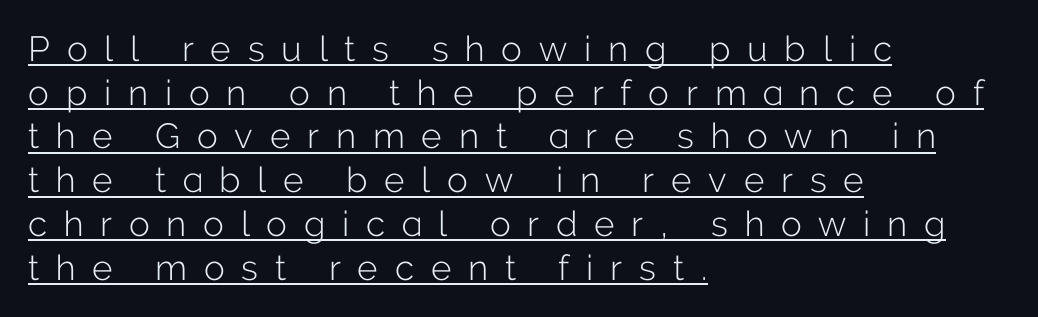
The image shows 35 px light sans-serif type, upright; set left-aligned, normal line spacing (1.25x), unusually wide letter spacing (+0.48 em), underlined; low stroke contrast and a medium x-height.
